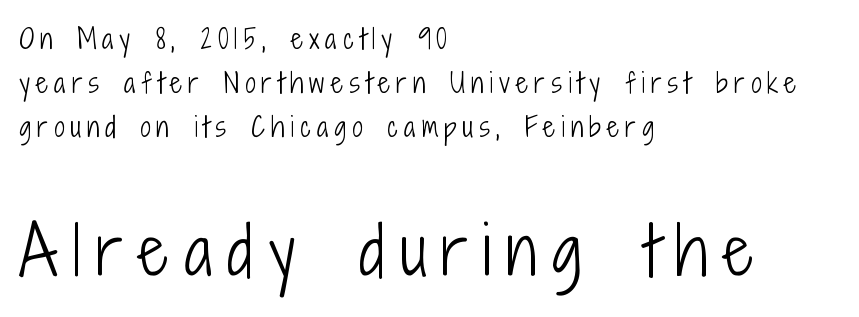
{"serif": "no", "italic": "no", "bold": "no", "weight": "light", "width": "condensed", "stroke_contrast": "low", "x_height": "medium", "monospaced": "no", "underline": "no", "align": "left", "line_spacing": "normal", "line_spacing_ratio": 1.69, "letter_spacing": "wide", "letter_spacing_em": 0.24, "larger_block": "second", "size_ratio": 2.5, "glyph_px": 65}
